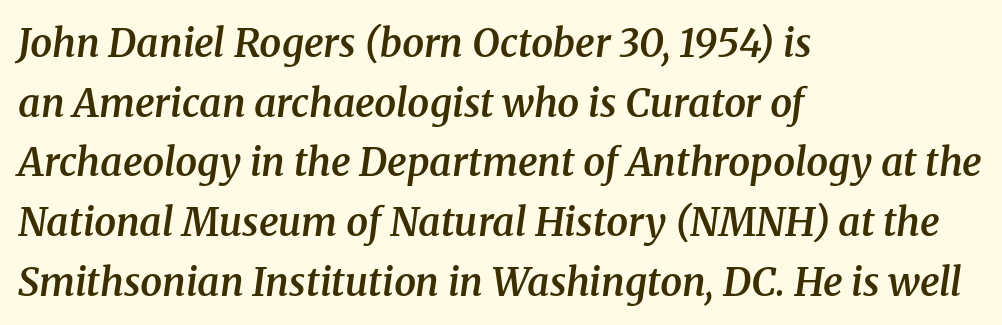
Q: Is the text bold? A: Semi-bold.
Q: Is the text italic (slanted)? A: Yes, it leans right by about 8 degrees.
Q: Is the typeface a serif or a sans-serif typeface? A: Serif.
Q: Is the text underlined? A: No.
Q: How is the paragraph aligned? A: Left-aligned.
Q: Is the spacing between letters normal or unusually wide? A: Normal.
Q: Is the spacing between lines tight, normal or loose? A: Normal.
Q: Width (condensed, normal, or wide)? A: Normal.
Q: Stroke contrast? A: Medium.
Q: x-height? A: Medium.
Q: Monospaced? A: No.
